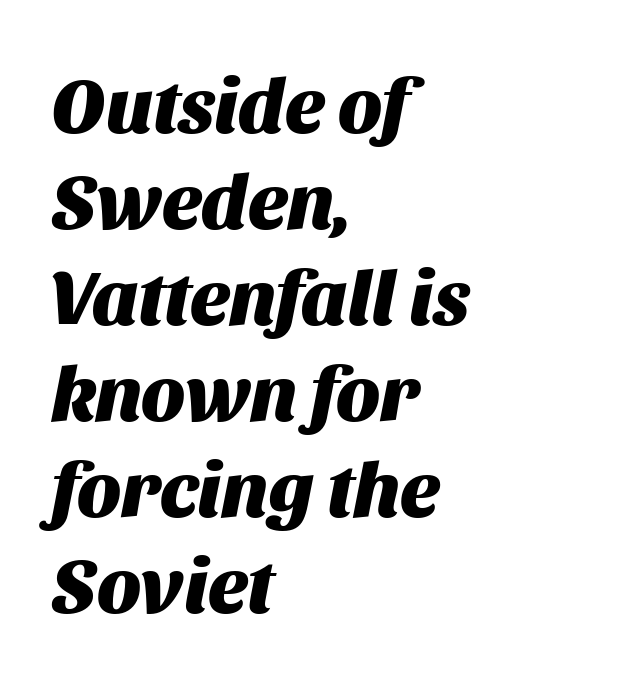
The image shows 78 px heavy type, italic (leaning right); set left-aligned, line spacing 1.23x, normal letter spacing, not underlined; medium stroke contrast and a large x-height.
